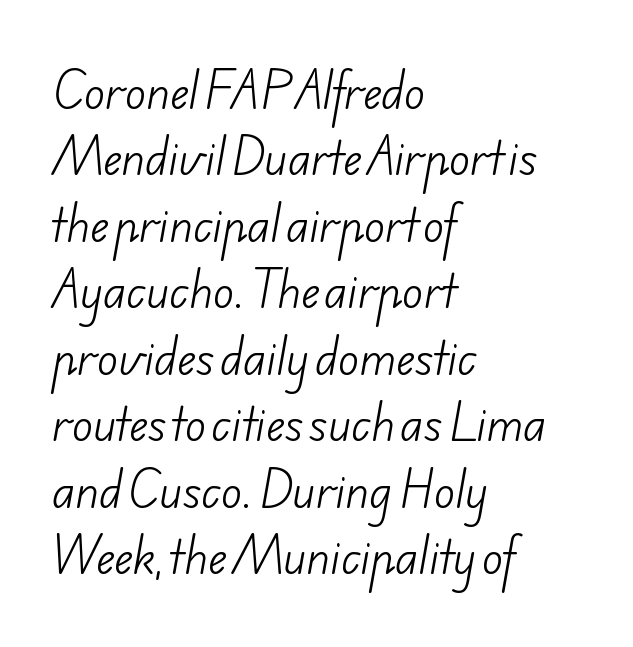
Q: Is the text bold? A: No.
Q: Is the typeface a serif or a sans-serif typeface? A: Sans-serif.
Q: Is the text underlined? A: No.
Q: How is the paragraph aligned? A: Left-aligned.
Q: Is the spacing between letters normal or unusually wide? A: Normal.
Q: Is the spacing between lines tight, normal or loose? A: Normal.
Q: Width (condensed, normal, or wide)? A: Normal.
Q: Stroke contrast? A: Low.
Q: x-height? A: Small.
Q: Monospaced? A: No.
